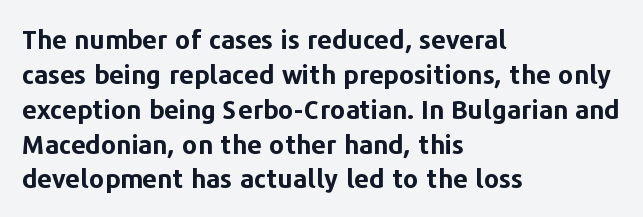
The image shows 26 px bold type, upright; set left-aligned, normal line spacing (1.34x), normal letter spacing, not underlined.
